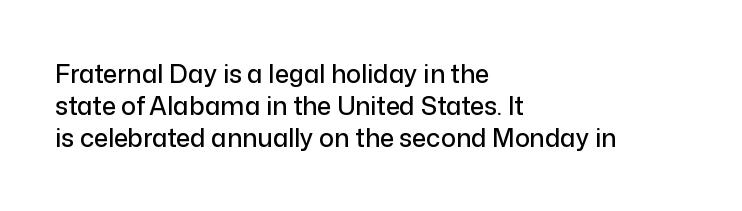
The image shows 25 px text type, upright; set left-aligned, normal line spacing (1.29x), normal letter spacing, not underlined.
